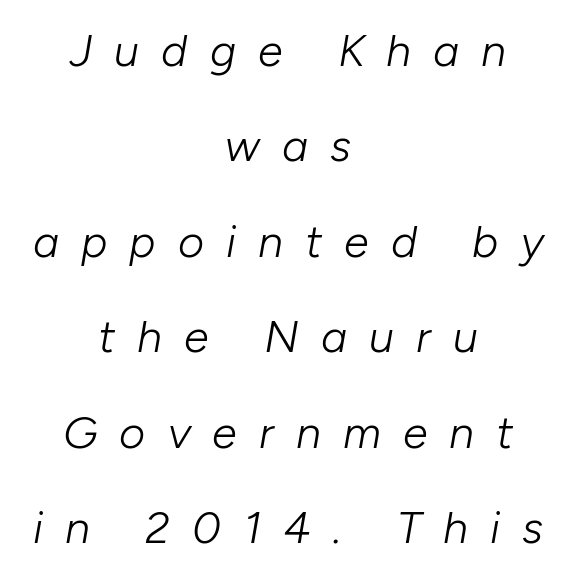
The image shows 45 px light type, italic (leaning right); set centered, loose line spacing (2.12x), unusually wide letter spacing (+0.49 em), not underlined; low stroke contrast and a medium x-height.
